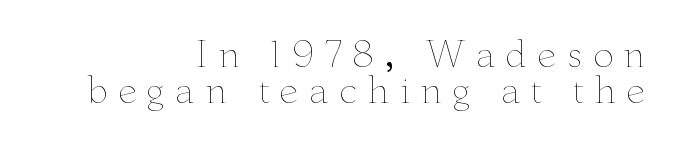
{"italic": "no", "bold": "no", "weight": "thin", "width": "wide", "stroke_contrast": "low", "x_height": "small", "monospaced": "no", "underline": "no", "align": "right", "line_spacing": "tight", "line_spacing_ratio": 1.02, "letter_spacing": "wide", "letter_spacing_em": 0.29, "glyph_px": 35}
